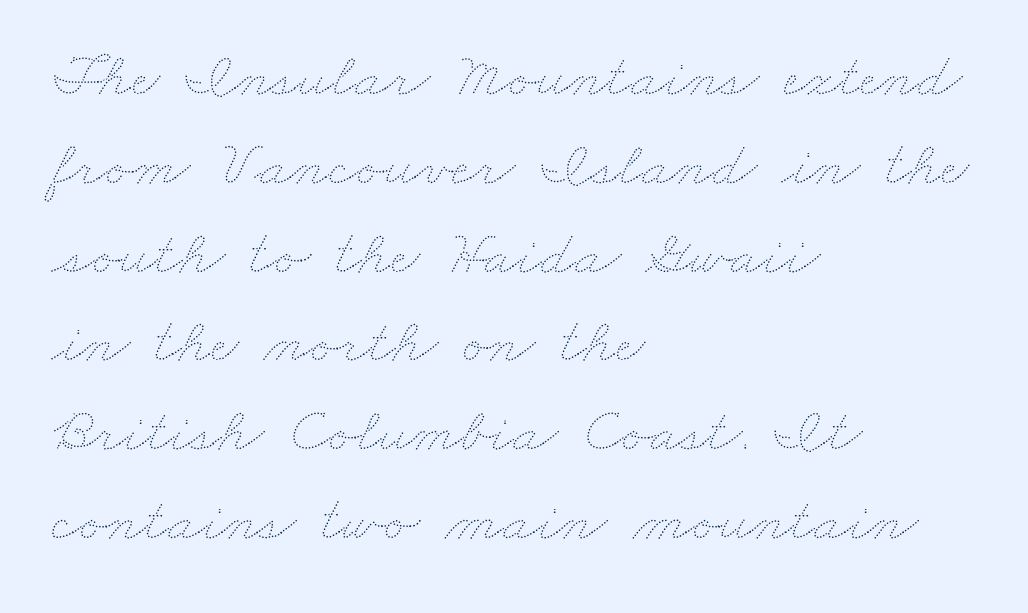
The image shows 63 px thin, wide type; set left-aligned, normal line spacing (1.41x), normal letter spacing, not underlined; medium stroke contrast and a small x-height.
